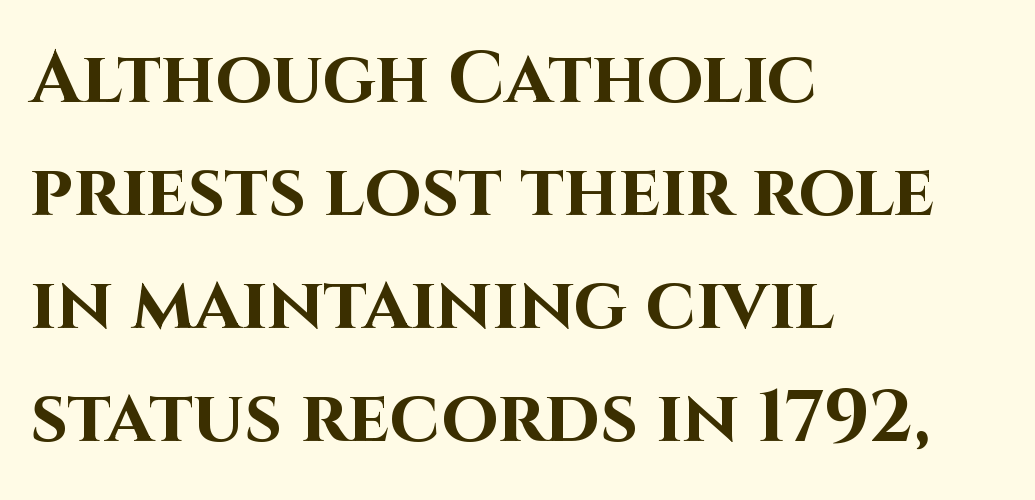
This rendering leaves character spacing at its baseline value. This sample has the flowing, uneven cadence of proportional lettering. A classic flush-left, rag-right setting is used for this passage. Reading down the column, the eye jumps a familiar distance to each next line.
